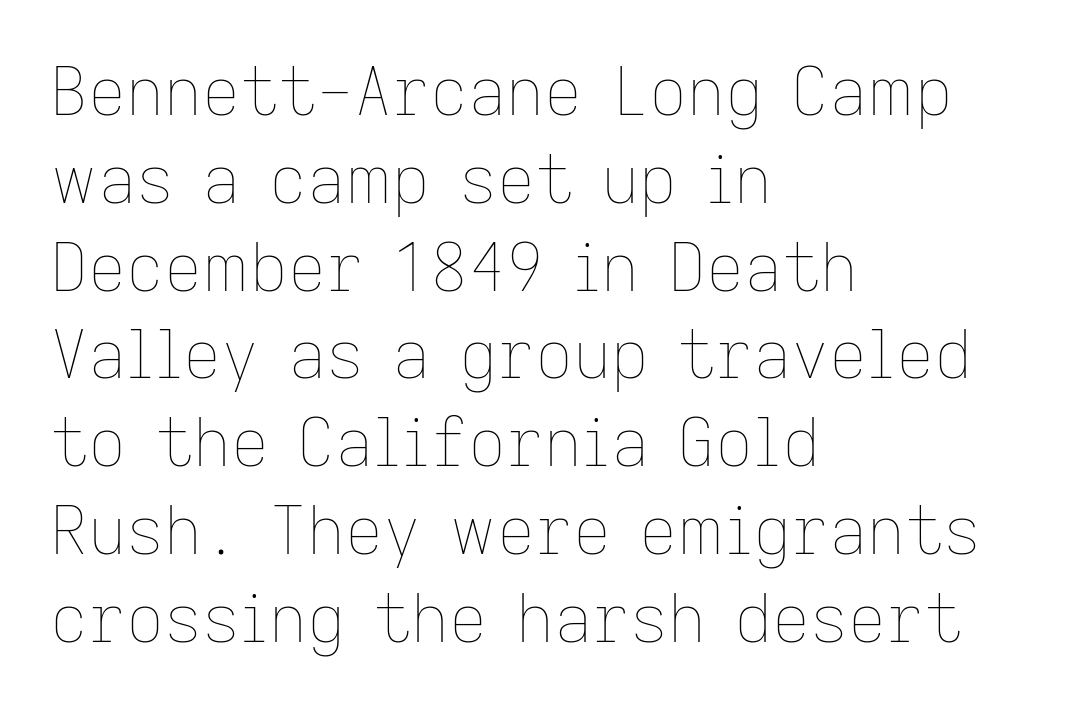
Q: Is the text bold? A: No.
Q: Is the text italic (slanted)? A: No, it is upright.
Q: Is the text underlined? A: No.
Q: How is the paragraph aligned? A: Left-aligned.
Q: Is the spacing between letters normal or unusually wide? A: Normal.
Q: Is the spacing between lines tight, normal or loose? A: Normal.
Q: Width (condensed, normal, or wide)? A: Normal.
Q: Stroke contrast? A: Low.
Q: x-height? A: Medium.
Q: Monospaced? A: No.
